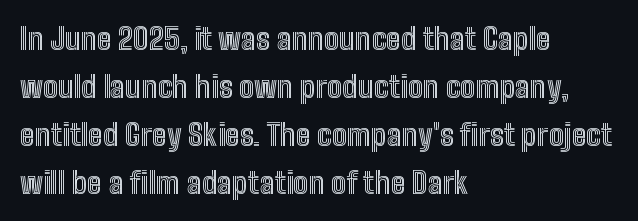
The image shows 30 px condensed type, upright; set left-aligned, normal line spacing (1.6x), normal letter spacing, not underlined; a medium x-height.
